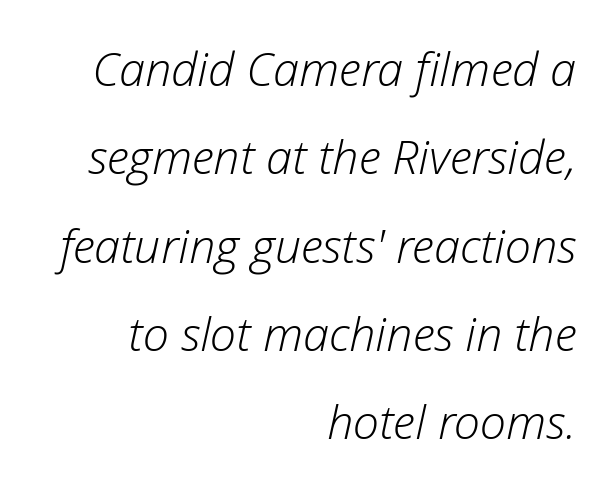
The image shows 47 px light type, italic (leaning right); set right-aligned, line spacing 1.88x, normal letter spacing, not underlined; low stroke contrast and a medium x-height.
